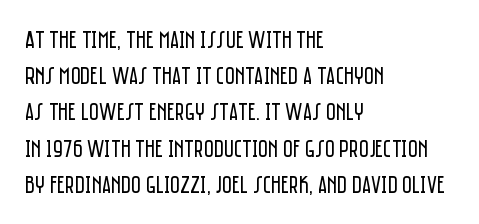
Q: Is the text bold? A: No.
Q: Is the text italic (slanted)? A: No, it is upright.
Q: Is the text underlined? A: No.
Q: How is the paragraph aligned? A: Left-aligned.
Q: Is the spacing between letters normal or unusually wide? A: Normal.
Q: Is the spacing between lines tight, normal or loose? A: Normal.
